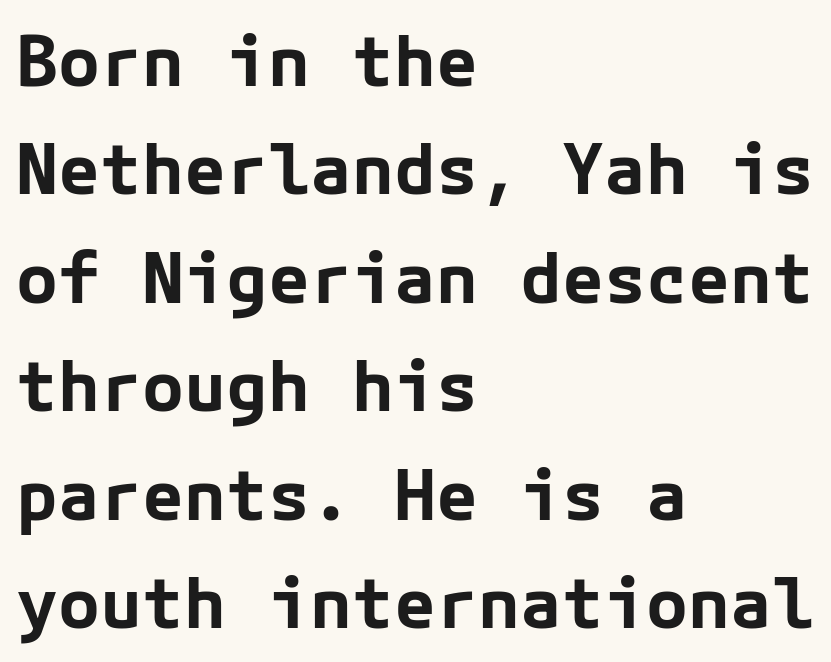
{"serif": "no", "italic": "no", "bold": "yes", "weight": "bold", "width": "normal", "stroke_contrast": "low", "x_height": "medium", "underline": "no", "align": "left", "line_spacing": "normal", "line_spacing_ratio": 1.55, "letter_spacing": "normal", "letter_spacing_em": 0.0, "glyph_px": 70}
